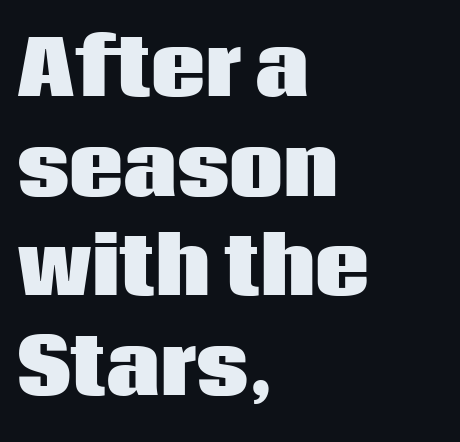
{"serif": "no", "italic": "no", "bold": "yes", "weight": "heavy", "width": "normal", "stroke_contrast": "low", "x_height": "large", "monospaced": "no", "underline": "no", "align": "left", "line_spacing": "normal", "line_spacing_ratio": 1.31, "letter_spacing": "normal", "letter_spacing_em": 0.0, "glyph_px": 76}
